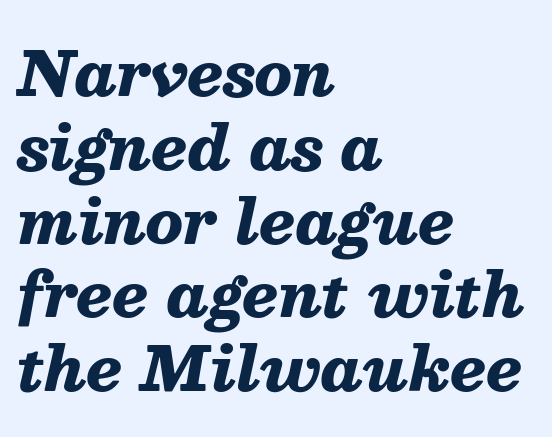
Q: Is the text bold? A: Yes.
Q: Is the text italic (slanted)? A: Yes, it leans right by about 13 degrees.
Q: Is the text underlined? A: No.
Q: How is the paragraph aligned? A: Left-aligned.
Q: Is the spacing between letters normal or unusually wide? A: Normal.
Q: Width (condensed, normal, or wide)? A: Normal.
Q: Stroke contrast? A: Medium.
Q: x-height? A: Medium.
Q: Monospaced? A: No.
